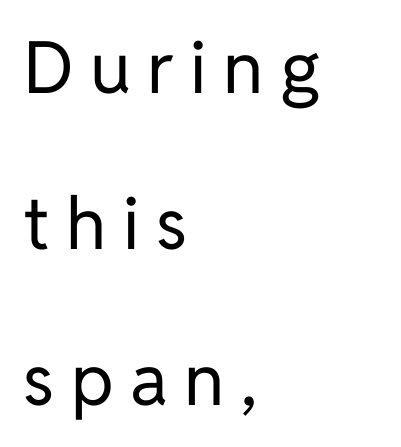
{"serif": "no", "italic": "no", "bold": "no", "weight": "regular", "width": "normal", "stroke_contrast": "low", "x_height": "medium", "monospaced": "no", "underline": "no", "align": "left", "line_spacing": "loose", "line_spacing_ratio": 2.17, "letter_spacing": "wide", "letter_spacing_em": 0.23, "glyph_px": 72}
